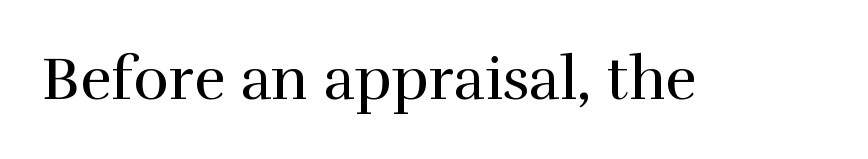
The image shows 60 px regular-weight serif type, upright; set normal letter spacing, not underlined; high stroke contrast and a medium x-height.
